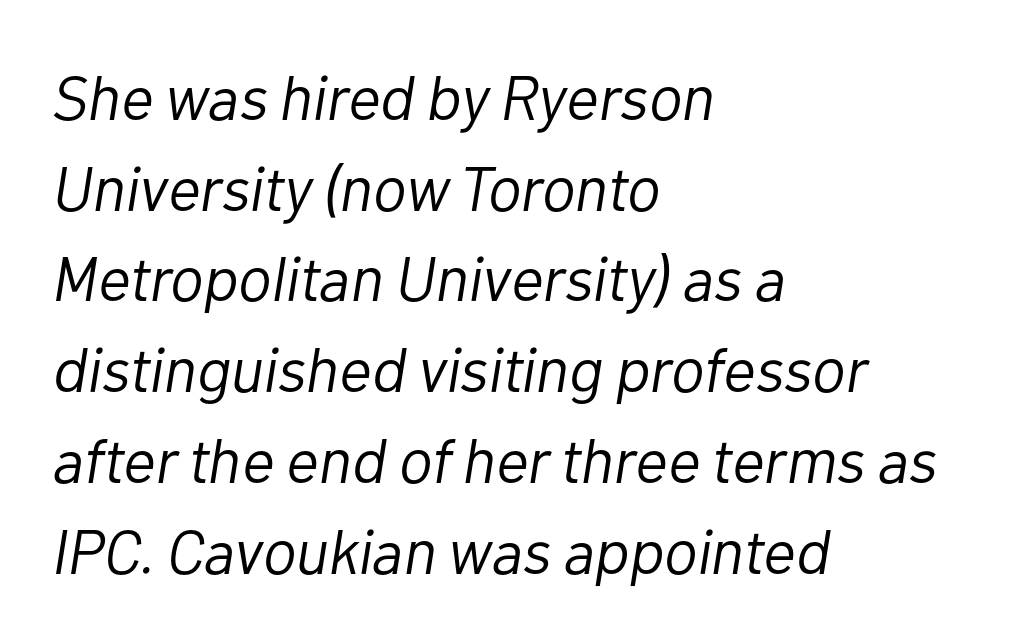
{"italic": "yes", "lean": "right", "slant_degrees": 10, "bold": "no", "weight": "light", "width": "normal", "stroke_contrast": "low", "x_height": "medium", "monospaced": "no", "underline": "no", "align": "left", "line_spacing": "normal", "line_spacing_ratio": 1.44, "letter_spacing": "normal", "letter_spacing_em": 0.0, "glyph_px": 63}
